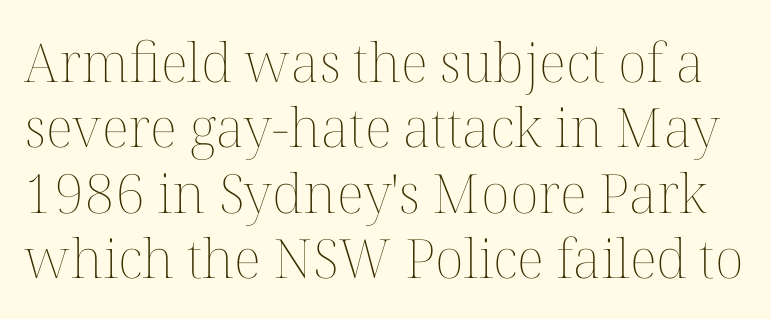
The typesetting does not lean heavy: it is not bold. The baseline area is clear. The line texture is even and compact thanks to regular tracking. Unlike italic type, these characters show no tilt at all.
